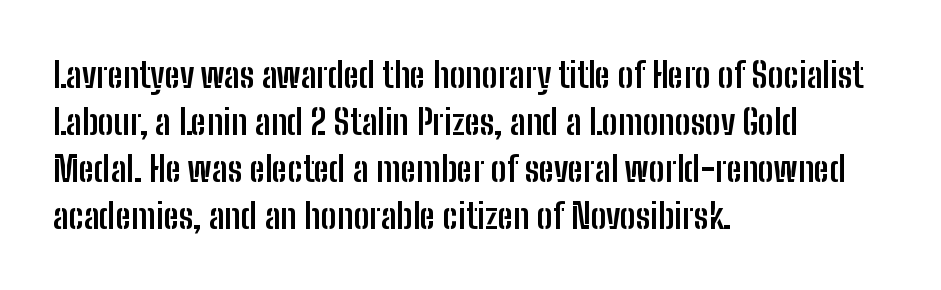
Q: Is the text bold? A: Yes.
Q: Is the text italic (slanted)? A: No, it is upright.
Q: Is the typeface a serif or a sans-serif typeface? A: Sans-serif.
Q: Is the text underlined? A: No.
Q: How is the paragraph aligned? A: Left-aligned.
Q: Is the spacing between letters normal or unusually wide? A: Normal.
Q: Is the spacing between lines tight, normal or loose? A: Normal.
Q: Width (condensed, normal, or wide)? A: Condensed.
Q: Stroke contrast? A: Low.
Q: x-height? A: Medium.
Q: Monospaced? A: No.
